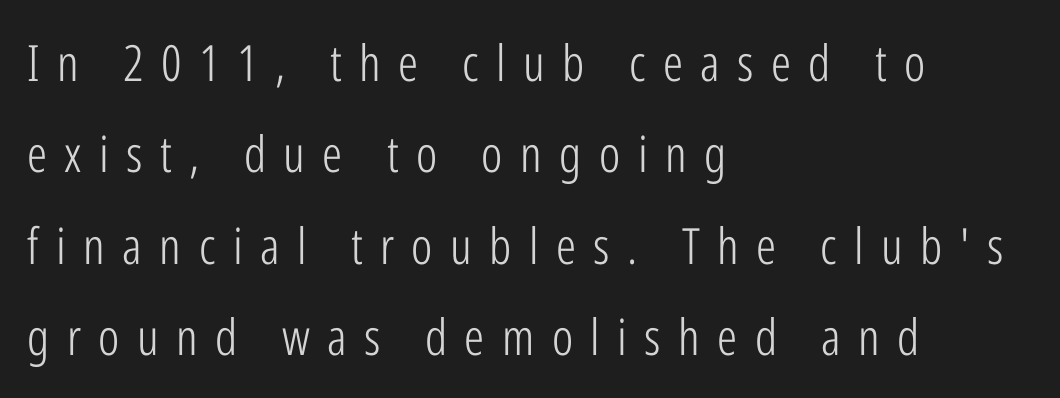
Q: Is the text bold? A: No.
Q: Is the text italic (slanted)? A: No, it is upright.
Q: Is the typeface a serif or a sans-serif typeface? A: Sans-serif.
Q: Is the text underlined? A: No.
Q: How is the paragraph aligned? A: Left-aligned.
Q: Is the spacing between letters normal or unusually wide? A: Unusually wide.
Q: Width (condensed, normal, or wide)? A: Condensed.
Q: Stroke contrast? A: Low.
Q: x-height? A: Medium.
Q: Monospaced? A: No.
